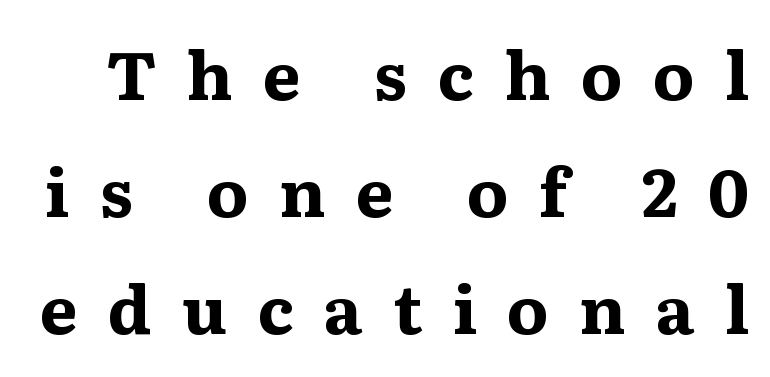
The image shows 67 px bold, wide serif type, upright; set line spacing 1.75x, unusually wide letter spacing (+0.45 em), not underlined; medium stroke contrast and a medium x-height.
